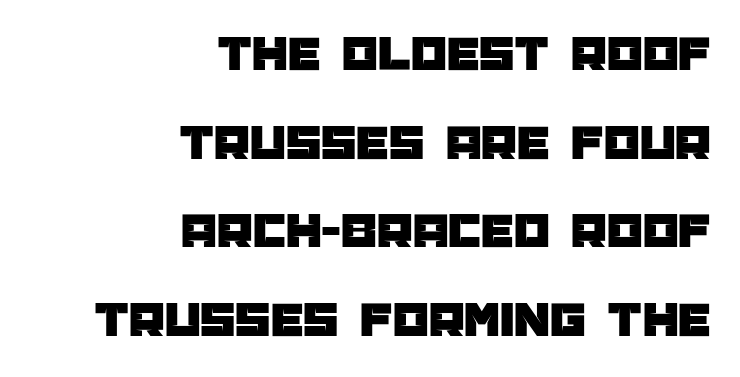
The strip under each line holds only bare page. The rag falls on the left side of this text block. Letter spacing: default. The passage shown is typed in a proportional face where columns would drift.
